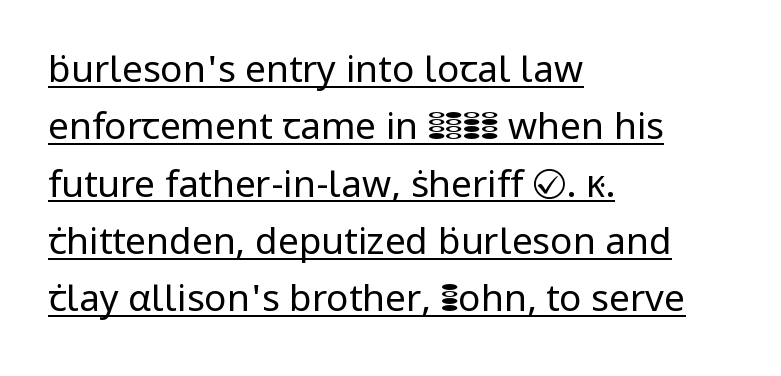
{"serif": "no", "italic": "no", "bold": "no", "weight": "regular", "width": "normal", "stroke_contrast": "low", "x_height": "medium", "monospaced": "no", "underline": "yes", "align": "left", "line_spacing": "normal", "line_spacing_ratio": 1.55, "letter_spacing": "normal", "letter_spacing_em": 0.0, "glyph_px": 37}
